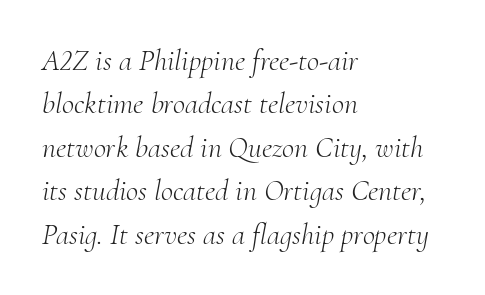
{"serif": "yes", "italic": "yes", "lean": "right", "slant_degrees": 10, "bold": "no", "weight": "light", "width": "normal", "stroke_contrast": "medium", "x_height": "small", "monospaced": "no", "underline": "no", "align": "left", "line_spacing": "normal", "line_spacing_ratio": 1.45, "letter_spacing": "normal", "letter_spacing_em": 0.0, "glyph_px": 30}
